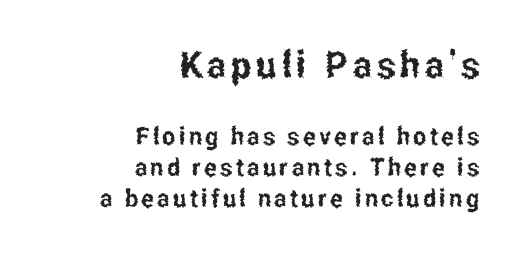
{"serif": "no", "italic": "no", "width": "condensed", "stroke_contrast": "low", "x_height": "medium", "monospaced": "no", "underline": "no", "align": "right", "line_spacing_ratio": 1.23, "larger_block": "first", "size_ratio": 1.52, "glyph_px": 38}
